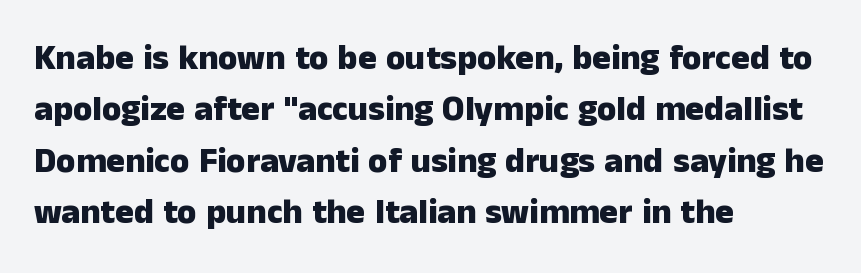
The image shows 35 px heavy sans-serif type, upright; set left-aligned, normal line spacing (1.47x), normal letter spacing, not underlined; low stroke contrast and a medium x-height.
